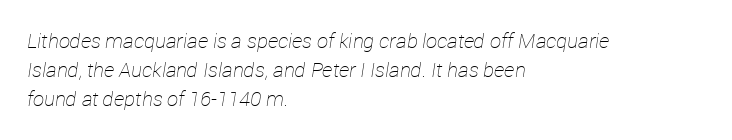
The image shows 20 px text type, italic (leaning right); set left-aligned, normal line spacing (1.46x), normal letter spacing, not underlined.
